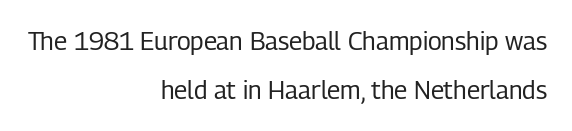
{"italic": "no", "bold": "no", "underline": "no", "align": "right", "line_spacing": "loose", "line_spacing_ratio": 1.98, "letter_spacing": "normal", "letter_spacing_em": 0.0, "glyph_px": 25}
